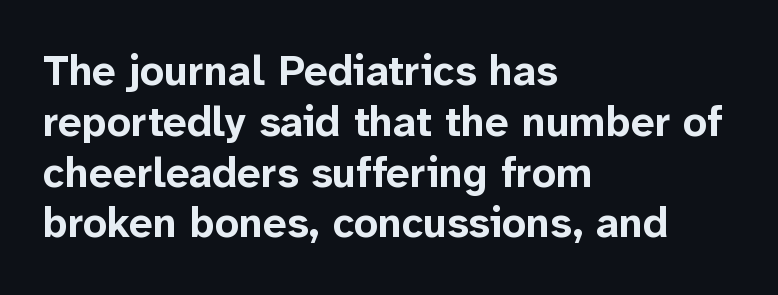
The image shows 42 px bold sans-serif type, upright; set left-aligned, line spacing 1.21x, normal letter spacing, not underlined; low stroke contrast and a medium x-height.
